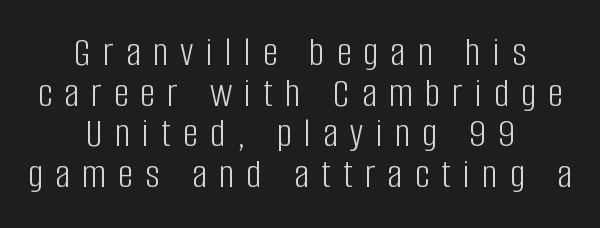
The image shows 42 px light, condensed sans-serif type, upright; set centered, tight line spacing (0.97x), unusually wide letter spacing (+0.29 em), not underlined; low stroke contrast and a large x-height.
